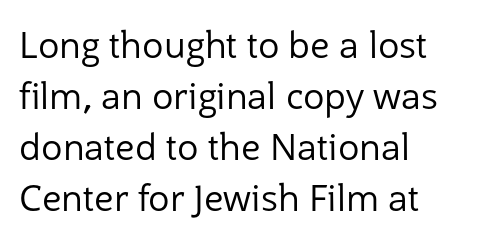
Q: Is the text bold? A: No.
Q: Is the text italic (slanted)? A: No, it is upright.
Q: Is the typeface a serif or a sans-serif typeface? A: Sans-serif.
Q: Is the text underlined? A: No.
Q: How is the paragraph aligned? A: Left-aligned.
Q: Is the spacing between letters normal or unusually wide? A: Normal.
Q: Is the spacing between lines tight, normal or loose? A: Normal.
Q: Width (condensed, normal, or wide)? A: Normal.
Q: Stroke contrast? A: Low.
Q: x-height? A: Medium.
Q: Monospaced? A: No.
